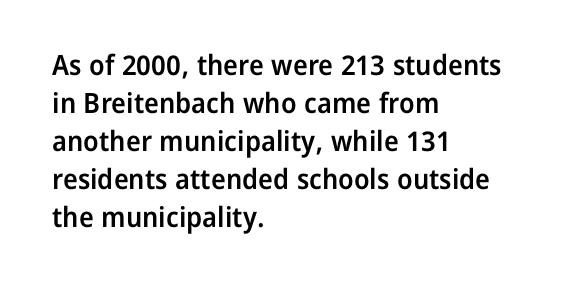
Alignment: flush left. The zone under the glyphs is completely vacant. Stroke terminals: plain, sans-serif. Firm but not heavy-handed strokes: this text is semibold. This is roman type, the default non-slanted kind.
